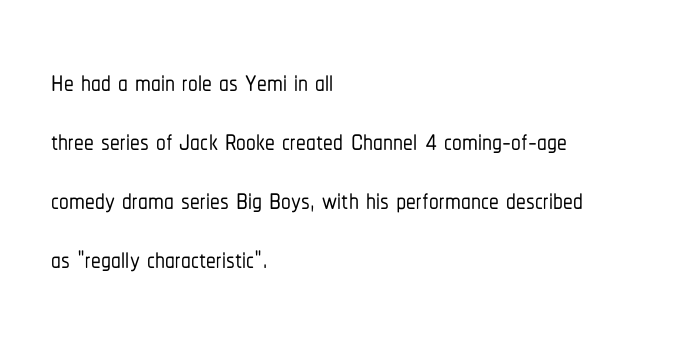
{"serif": "no", "italic": "no", "width": "condensed", "stroke_contrast": "low", "x_height": "medium", "monospaced": "no", "underline": "no", "align": "left", "line_spacing": "normal", "line_spacing_ratio": 1.51, "letter_spacing": "normal", "letter_spacing_em": 0.0, "glyph_px": 39}
